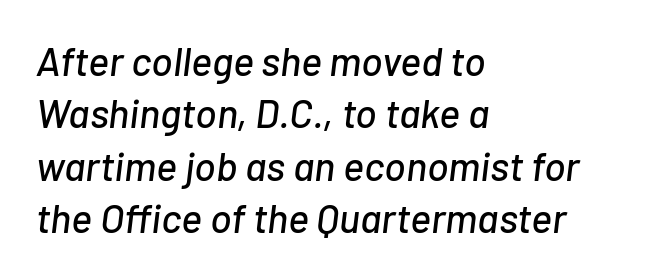
The image shows 40 px text type, italic (leaning right); set left-aligned, normal line spacing (1.31x), normal letter spacing, not underlined; low stroke contrast and a medium x-height.
